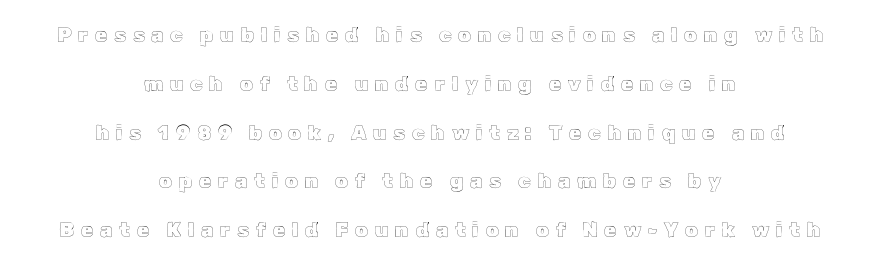
Q: Is the text italic (slanted)? A: No, it is upright.
Q: Is the text underlined? A: No.
Q: How is the paragraph aligned? A: Centered.
Q: Is the spacing between letters normal or unusually wide? A: Unusually wide.
Q: Is the spacing between lines tight, normal or loose? A: Loose.
